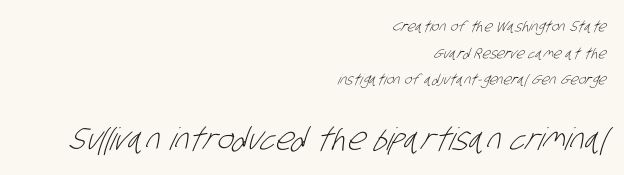
The image shows 31 px light, condensed sans-serif type; set right-aligned, loose line spacing (1.9x), normal letter spacing, not underlined; the second (bottom) block is 2.21x larger; low stroke contrast and a large x-height.
